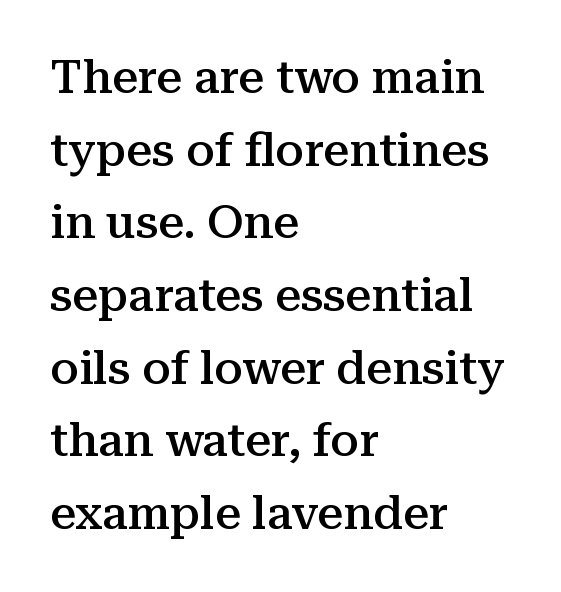
{"serif": "yes", "italic": "no", "bold": "semi", "weight": "semibold", "width": "normal", "stroke_contrast": "medium", "x_height": "medium", "monospaced": "no", "underline": "no", "align": "left", "line_spacing": "normal", "line_spacing_ratio": 1.58, "letter_spacing": "normal", "letter_spacing_em": 0.0, "glyph_px": 46}
